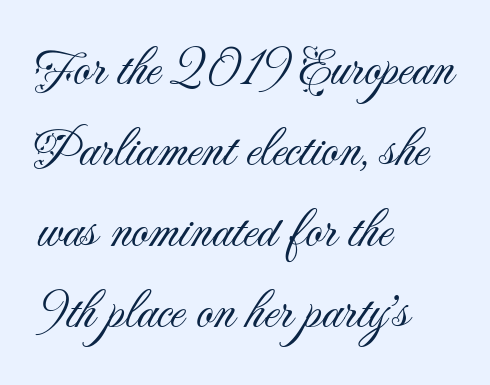
Q: Is the text bold? A: No.
Q: Is the text italic (slanted)? A: Yes.
Q: Is the typeface a serif or a sans-serif typeface? A: Sans-serif.
Q: Is the text underlined? A: No.
Q: How is the paragraph aligned? A: Left-aligned.
Q: Is the spacing between letters normal or unusually wide? A: Normal.
Q: Is the spacing between lines tight, normal or loose? A: Normal.
Q: Width (condensed, normal, or wide)? A: Normal.
Q: Stroke contrast? A: Medium.
Q: x-height? A: Small.
Q: Monospaced? A: No.
